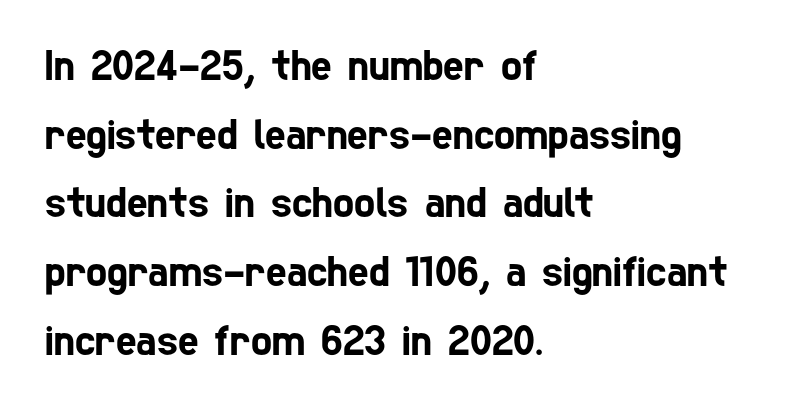
The image shows 44 px condensed sans-serif type; set left-aligned, normal line spacing (1.56x), normal letter spacing, not underlined; low stroke contrast and a medium x-height.
